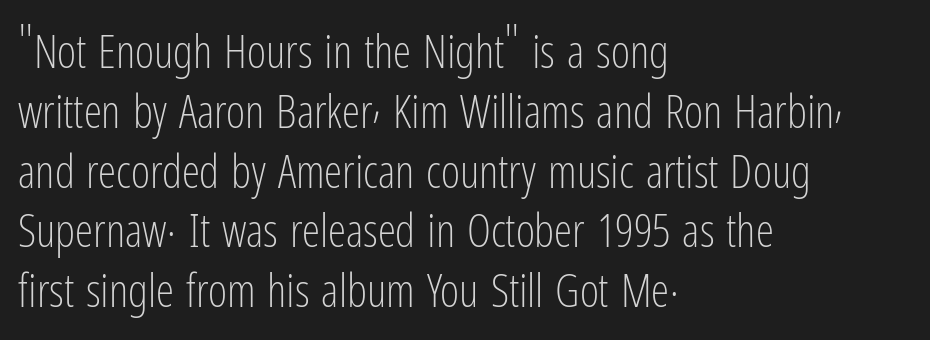
Q: Is the text bold? A: No.
Q: Is the text italic (slanted)? A: No, it is upright.
Q: Is the typeface a serif or a sans-serif typeface? A: Sans-serif.
Q: Is the text underlined? A: No.
Q: How is the paragraph aligned? A: Left-aligned.
Q: Is the spacing between letters normal or unusually wide? A: Normal.
Q: Is the spacing between lines tight, normal or loose? A: Normal.
Q: Width (condensed, normal, or wide)? A: Condensed.
Q: Stroke contrast? A: Low.
Q: x-height? A: Medium.
Q: Monospaced? A: No.
